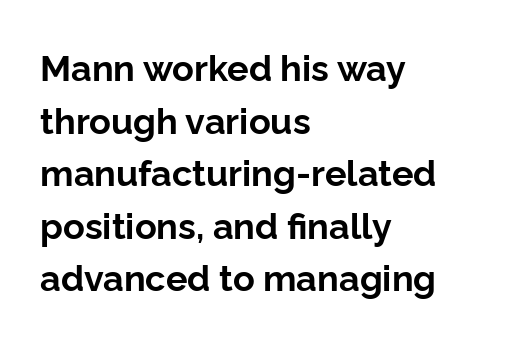
Q: Is the text bold? A: Yes.
Q: Is the text italic (slanted)? A: No, it is upright.
Q: Is the typeface a serif or a sans-serif typeface? A: Sans-serif.
Q: Is the text underlined? A: No.
Q: How is the paragraph aligned? A: Left-aligned.
Q: Is the spacing between letters normal or unusually wide? A: Normal.
Q: Is the spacing between lines tight, normal or loose? A: Normal.
Q: Width (condensed, normal, or wide)? A: Normal.
Q: Stroke contrast? A: Low.
Q: x-height? A: Medium.
Q: Monospaced? A: No.
